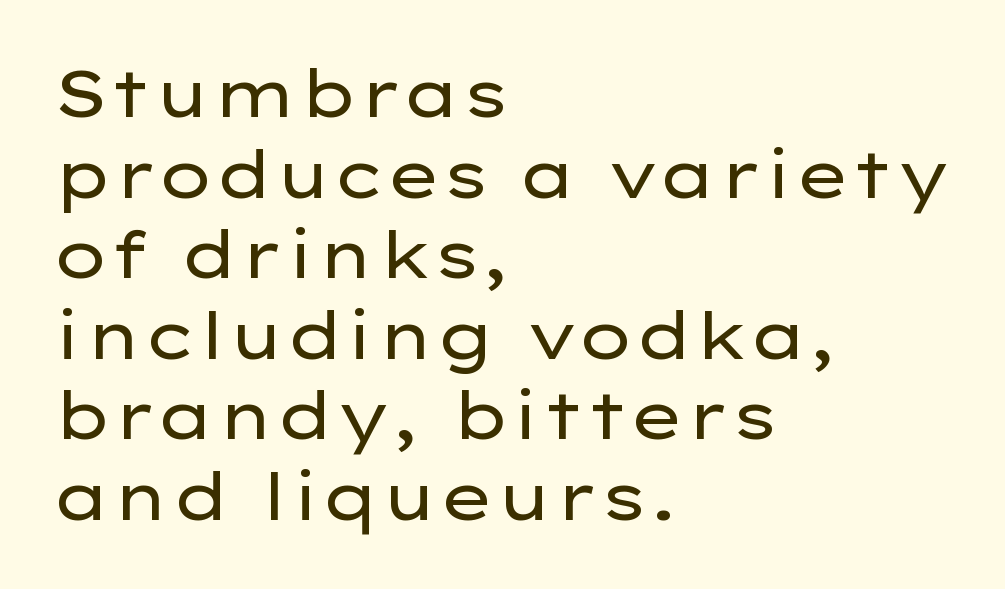
Clear beneath every line of the passage. Heaviness? Minimal to ordinary, like unemphasized prose. Characters remain perfectly vertical along every line. Nope, no serifs anywhere on these letters. Words appear dense and cohesive because spacing is normal.
